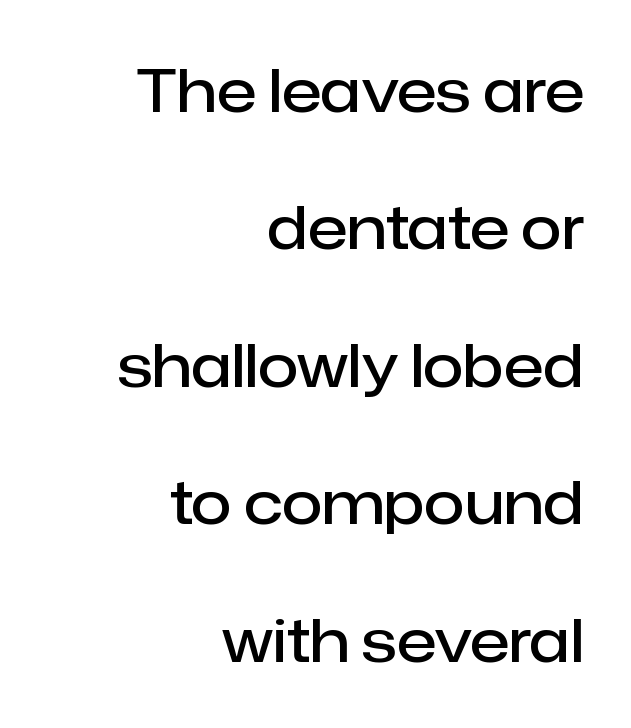
Widely set lines give the paragraph a tall, airy silhouette. The letters carry no serifs — their stems end cleanly without finishing strokes. The area under the type is left untouched. These lines are rendered in a variable-pitch font. Moderately thickened strokes mark this as semibold type.
